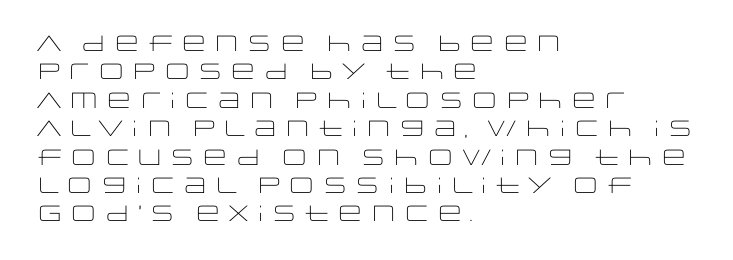
Q: Is the text bold? A: No.
Q: Is the text italic (slanted)? A: No, it is upright.
Q: Is the text underlined? A: No.
Q: How is the paragraph aligned? A: Left-aligned.
Q: Is the spacing between letters normal or unusually wide? A: Normal.
Q: Is the spacing between lines tight, normal or loose? A: Normal.
